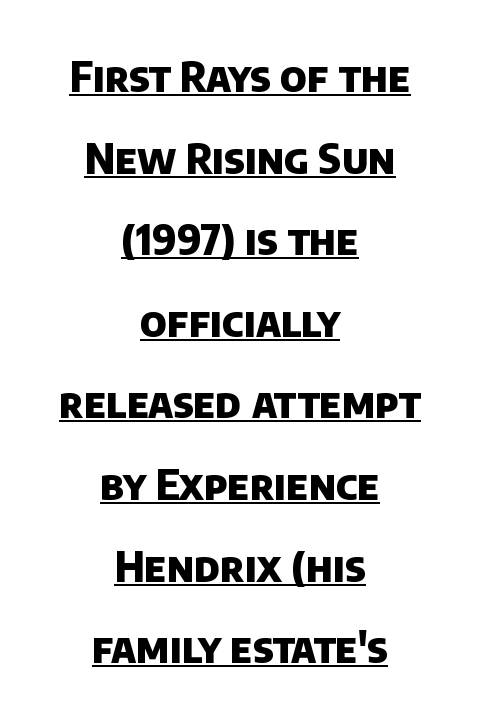
The image shows 41 px heavy sans-serif type; set centered, loose line spacing (1.99x), normal letter spacing, underlined; low stroke contrast and a large x-height.
